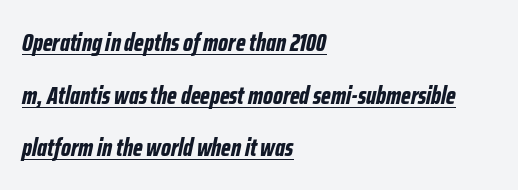
The image shows 25 px bold type, italic (leaning right); set left-aligned, loose line spacing (2.11x), normal letter spacing, underlined.
